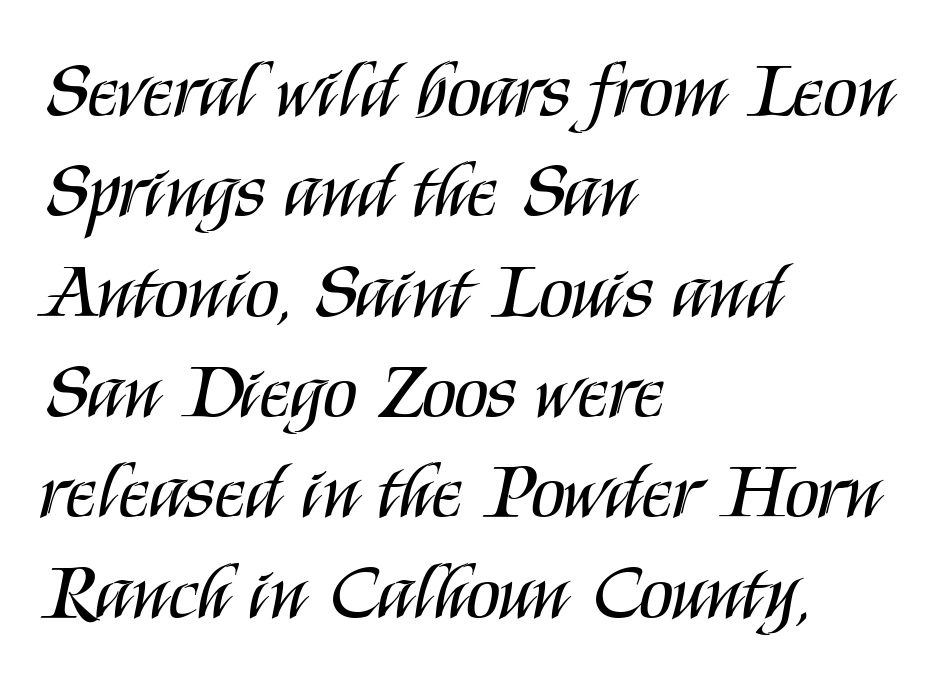
Quick note: underline off. The letters sit at their default tracking, neither squeezed nor spread. The face used here is proportionally spaced, like ordinary book or web type. Honestly, the row spacing looks completely unremarkable. Does the copy run flush right? No — it runs flush left.
